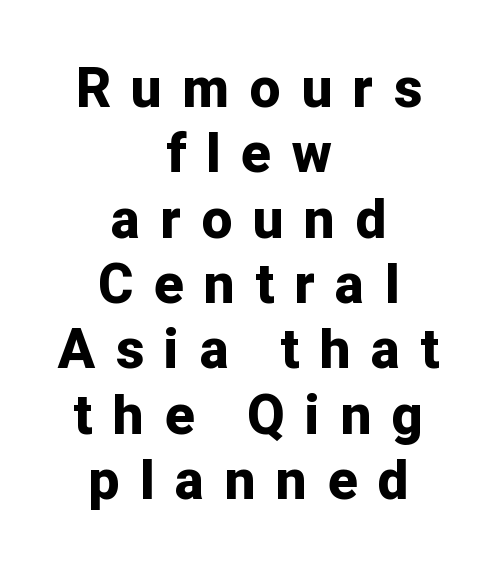
The string is rendered with underlining switched off. Letter spacing: wide. Notice how the stems are strictly vertical — no italics here. Strong, thick strokes mark this as bold type.
